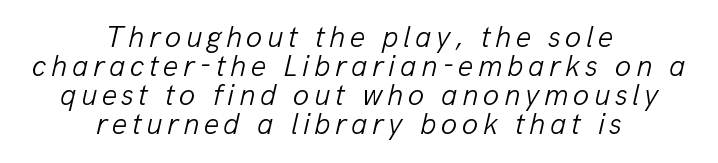
The letters advance in unequal steps, a hallmark of proportional type. Unmarked baselines from the first word to the last. Weight class: somewhere from thin through regular. When letters slant like this, we call the style italic.
